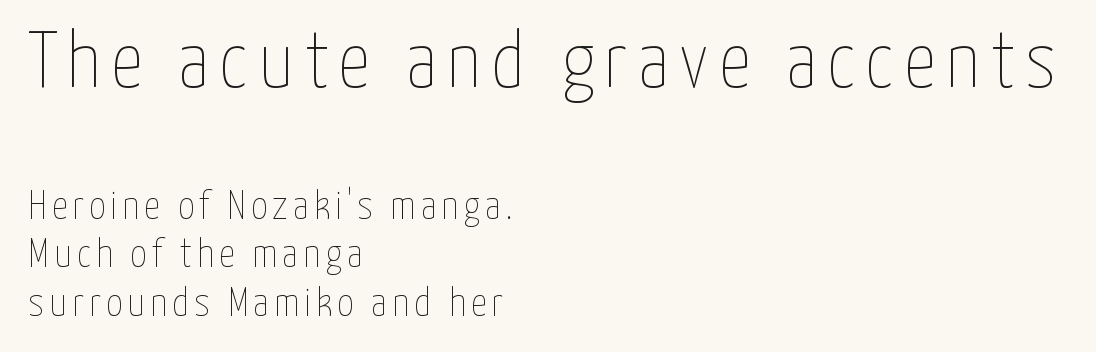
{"italic": "no", "bold": "no", "weight": "thin", "width": "condensed", "stroke_contrast": "low", "x_height": "medium", "monospaced": "no", "underline": "no", "align": "left", "line_spacing_ratio": 1.21, "larger_block": "first", "size_ratio": 2.0, "glyph_px": 80}
